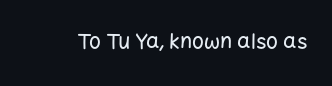
The image shows 21 px text type, upright; set normal letter spacing, not underlined.
